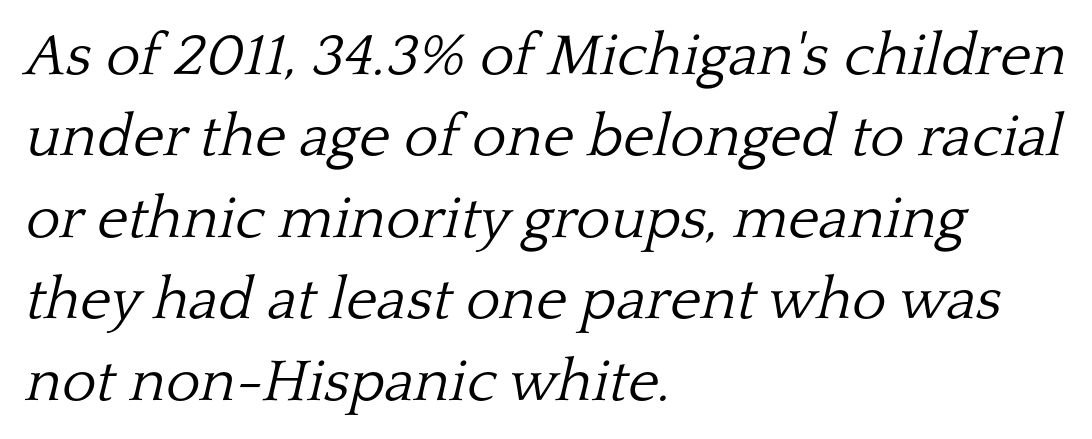
{"serif": "yes", "italic": "yes", "lean": "right", "slant_degrees": 13, "bold": "no", "weight": "light", "width": "normal", "stroke_contrast": "low", "x_height": "medium", "monospaced": "no", "underline": "no", "align": "left", "line_spacing": "normal", "line_spacing_ratio": 1.38, "letter_spacing": "normal", "letter_spacing_em": 0.0, "glyph_px": 59}
